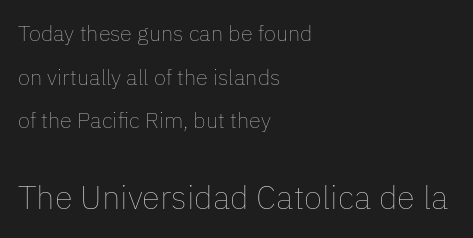
{"italic": "no", "bold": "no", "weight": "thin", "width": "normal", "stroke_contrast": "low", "x_height": "medium", "monospaced": "no", "underline": "no", "align": "left", "line_spacing": "loose", "line_spacing_ratio": 1.98, "letter_spacing": "normal", "letter_spacing_em": 0.0, "larger_block": "second", "size_ratio": 1.5, "glyph_px": 33}
